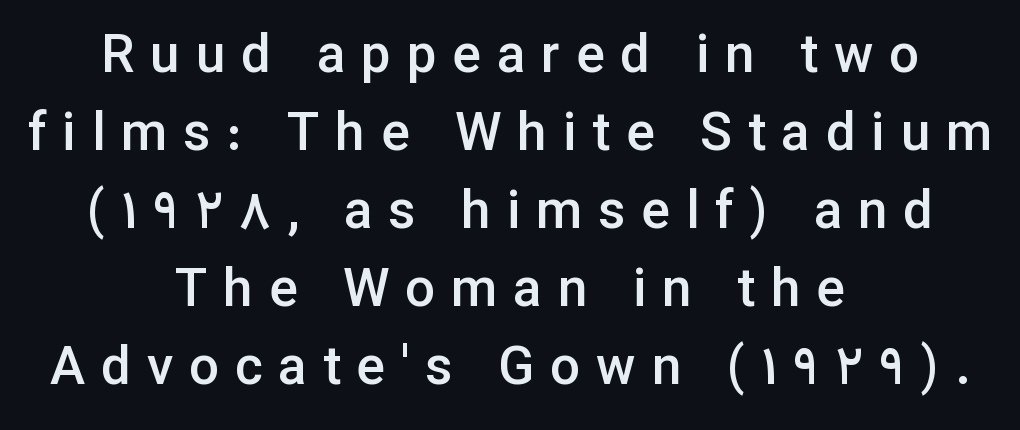
This is sans-serif lettering, the kind often seen on screens and signage. The space between consecutive lines is moderate. The zone under the glyphs is completely vacant. The whitespace from short lines is split evenly between both sides. Think of a printed novel: that variable character pitch is what you see here. Substantial extra tracking has been applied to these lines.
